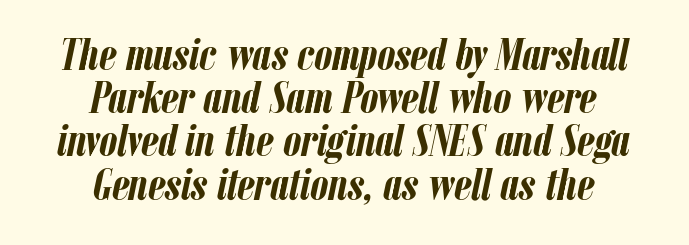
{"italic": "yes", "lean": "right", "slant_degrees": 12, "bold": "yes", "weight": "semibold", "width": "condensed", "stroke_contrast": "low", "x_height": "medium", "monospaced": "no", "underline": "no", "align": "center", "line_spacing": "tight", "line_spacing_ratio": 0.96, "letter_spacing": "normal", "letter_spacing_em": 0.0, "glyph_px": 45}
